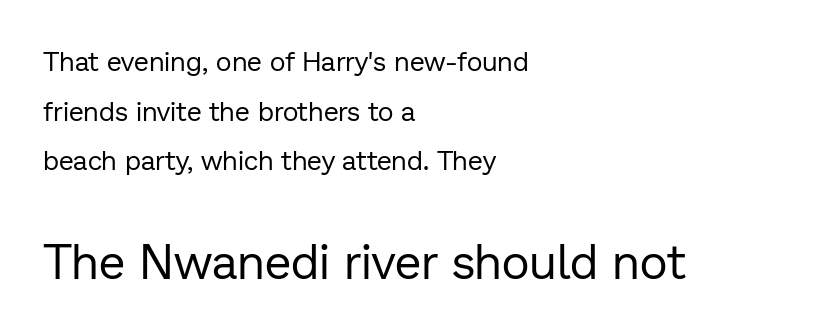
{"serif": "no", "italic": "no", "bold": "no", "weight": "regular", "width": "normal", "stroke_contrast": "low", "x_height": "medium", "monospaced": "no", "underline": "no", "align": "left", "line_spacing_ratio": 1.84, "letter_spacing": "normal", "letter_spacing_em": 0.0, "larger_block": "second", "size_ratio": 1.78, "glyph_px": 48}
